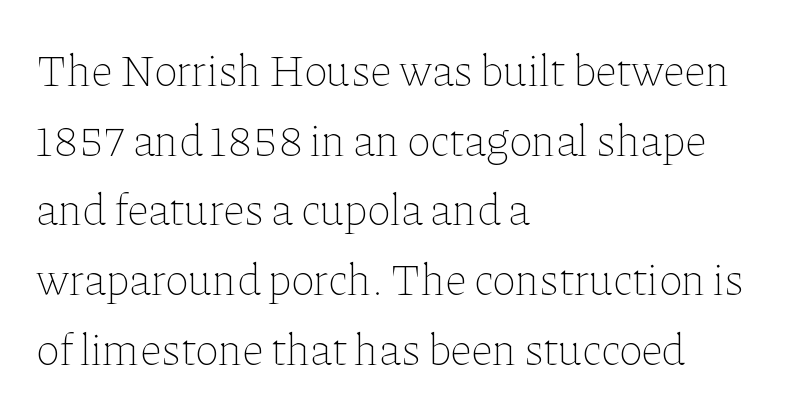
Q: Is the text bold? A: No.
Q: Is the text italic (slanted)? A: No, it is upright.
Q: Is the text underlined? A: No.
Q: How is the paragraph aligned? A: Left-aligned.
Q: Is the spacing between letters normal or unusually wide? A: Normal.
Q: Is the spacing between lines tight, normal or loose? A: Normal.
Q: Width (condensed, normal, or wide)? A: Normal.
Q: Stroke contrast? A: Low.
Q: x-height? A: Medium.
Q: Monospaced? A: No.
